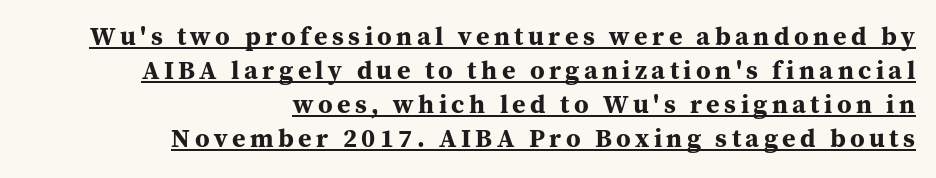
Q: Is the text bold? A: Yes.
Q: Is the text italic (slanted)? A: No, it is upright.
Q: Is the text underlined? A: Yes.
Q: How is the paragraph aligned? A: Right-aligned.
Q: Is the spacing between lines tight, normal or loose? A: Normal.
